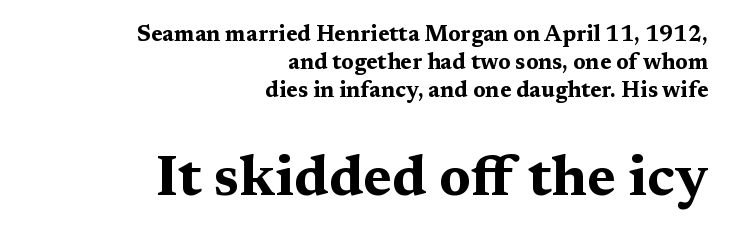
{"serif": "yes", "italic": "no", "bold": "yes", "weight": "bold", "width": "wide", "stroke_contrast": "medium", "x_height": "medium", "monospaced": "no", "underline": "no", "align": "right", "line_spacing": "normal", "line_spacing_ratio": 1.27, "letter_spacing": "normal", "letter_spacing_em": 0.0, "larger_block": "second", "size_ratio": 2.55, "glyph_px": 56}
